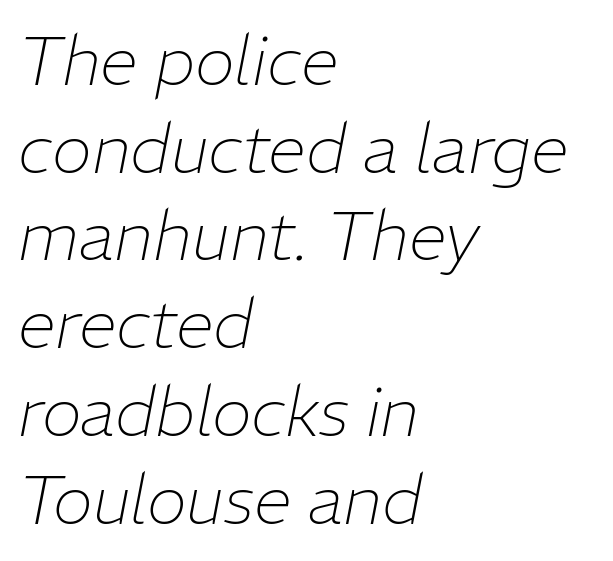
Q: Is the text bold? A: No.
Q: Is the text italic (slanted)? A: Yes, it leans right by about 11 degrees.
Q: Is the text underlined? A: No.
Q: How is the paragraph aligned? A: Left-aligned.
Q: Is the spacing between letters normal or unusually wide? A: Normal.
Q: Is the spacing between lines tight, normal or loose? A: Normal.
Q: Width (condensed, normal, or wide)? A: Normal.
Q: Stroke contrast? A: Low.
Q: x-height? A: Medium.
Q: Monospaced? A: No.
